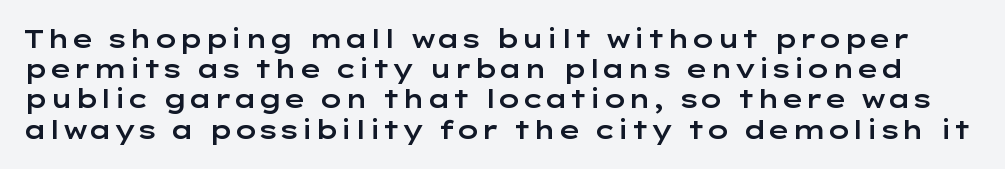
The image shows 25 px text type, upright; set line spacing 1.21x, normal letter spacing, not underlined.
